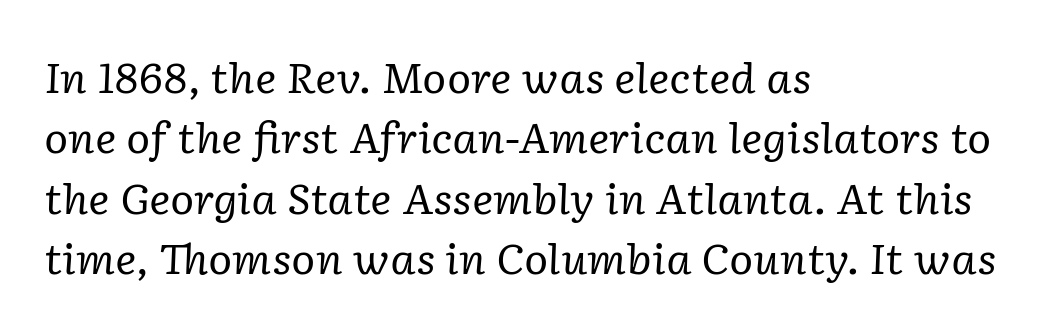
{"serif": "yes", "italic": "yes", "lean": "right", "slant_degrees": 2, "bold": "no", "weight": "regular", "width": "normal", "stroke_contrast": "low", "x_height": "medium", "monospaced": "no", "underline": "no", "align": "left", "line_spacing": "normal", "line_spacing_ratio": 1.47, "letter_spacing": "normal", "letter_spacing_em": 0.0, "glyph_px": 41}
